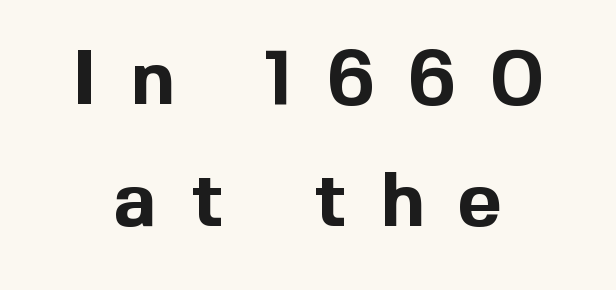
Spacing between characters has been opened up far beyond the box default. Is this a sans? Yes — the strokes have no serifs. The specimen omits any rule beneath the text block's lines. Vertical spacing — default.
